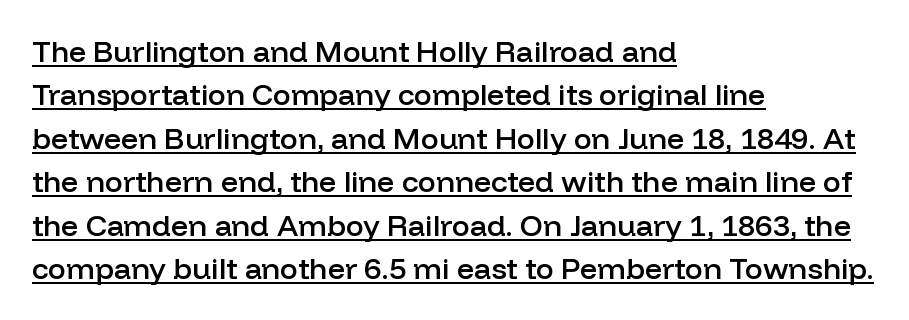
Upright lettering throughout. Character widths vary here, with narrow letters taking less room than wide ones. A rule runs beneath these lines of type. Reading down the column, the eye jumps a familiar distance to each next line. The gaps between neighbouring characters are ordinary and unremarkable.
